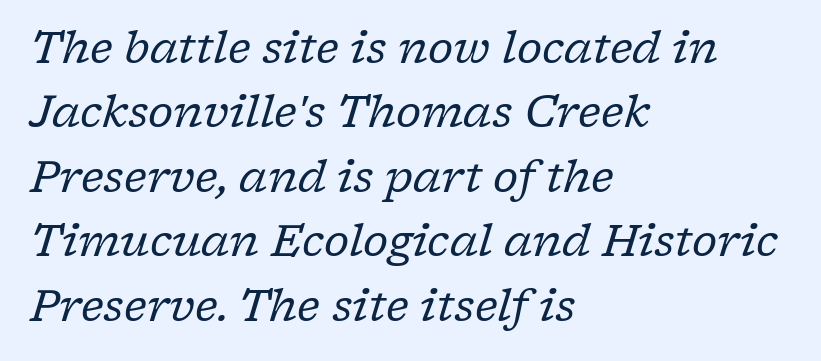
The image shows 43 px regular-weight serif type, italic (leaning right); set left-aligned, normal line spacing (1.5x), normal letter spacing, not underlined; low stroke contrast and a medium x-height.
